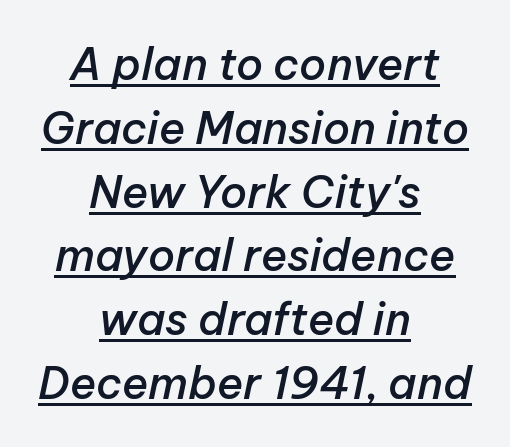
The face used here is a semibold: visibly heavier than regular, lighter than bold. Every character sits at an angle, as italics do. The rendering uses natural spacing where letterforms have individual widths. Both edges are ragged and mirror each other, which tells us the setting is centered.
